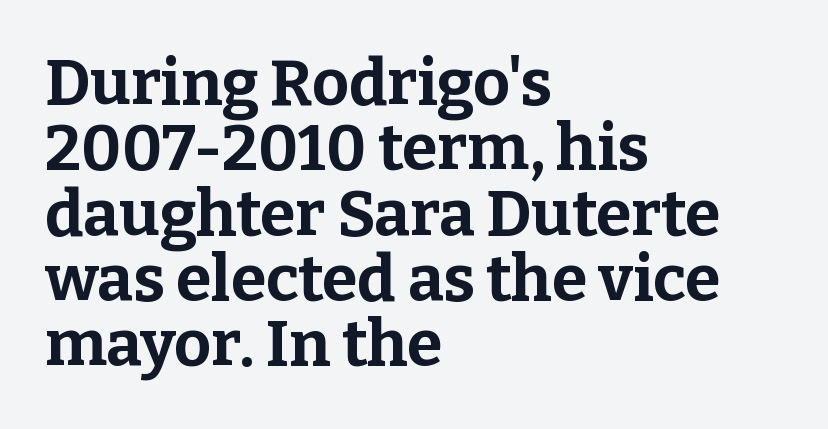
The image shows 64 px bold serif type, upright; set left-aligned, tight line spacing (1.02x), normal letter spacing, not underlined; low stroke contrast and a medium x-height.
